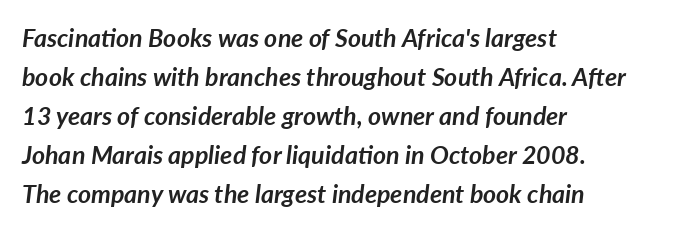
Q: Is the text bold? A: Yes.
Q: Is the text italic (slanted)? A: Yes, it leans right by about 7 degrees.
Q: Is the text underlined? A: No.
Q: How is the paragraph aligned? A: Left-aligned.
Q: Is the spacing between letters normal or unusually wide? A: Normal.
Q: Is the spacing between lines tight, normal or loose? A: Normal.
